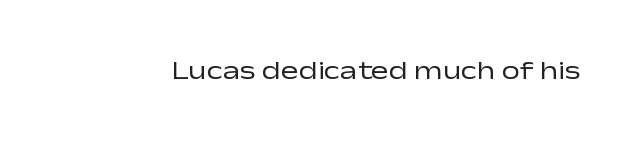
Q: Is the text bold? A: No.
Q: Is the text italic (slanted)? A: No, it is upright.
Q: Is the text underlined? A: No.
Q: Is the spacing between letters normal or unusually wide? A: Normal.
